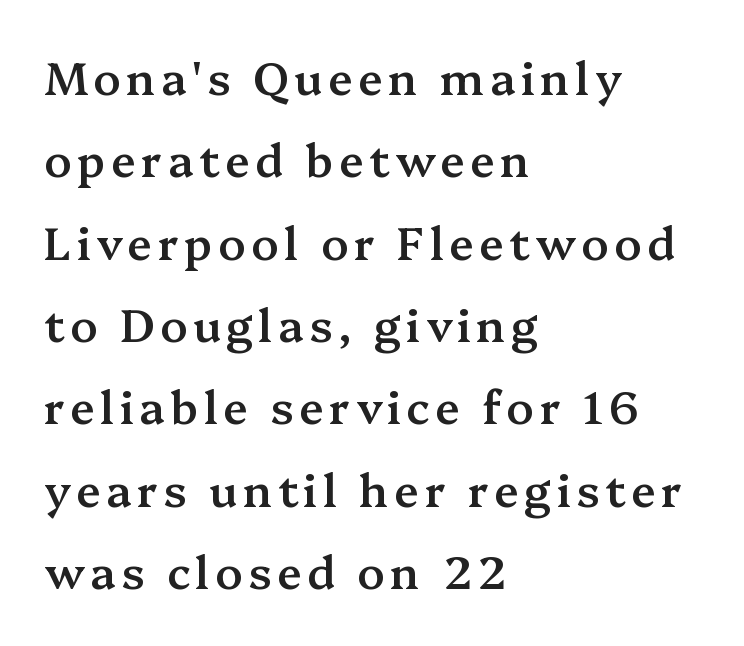
The image shows 45 px semibold serif type, upright; set left-aligned, line spacing 1.83x, not underlined; medium stroke contrast and a medium x-height.
